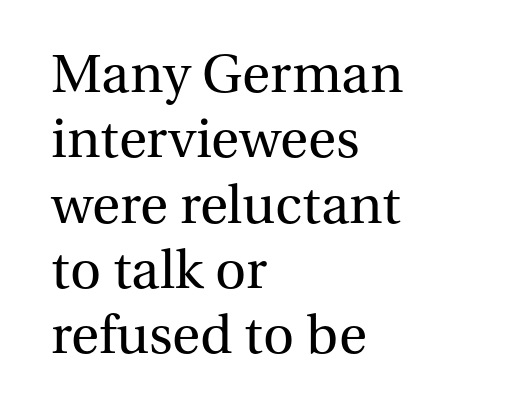
The image shows 54 px regular-weight serif type, upright; set left-aligned, line spacing 1.21x, normal letter spacing, not underlined; medium stroke contrast and a medium x-height.
